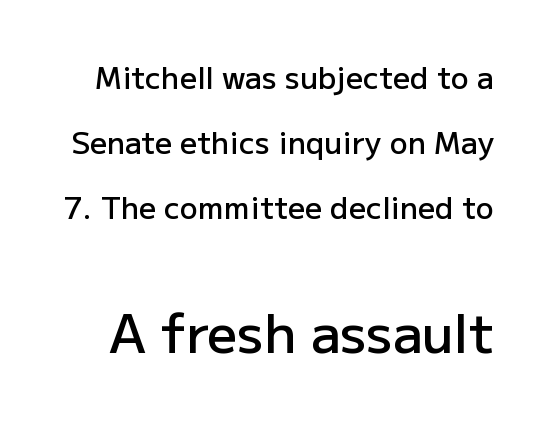
The image shows 53 px semibold sans-serif type, upright; set loose line spacing (2.16x), normal letter spacing, not underlined; the second (bottom) block is 1.77x larger; low stroke contrast and a medium x-height.
